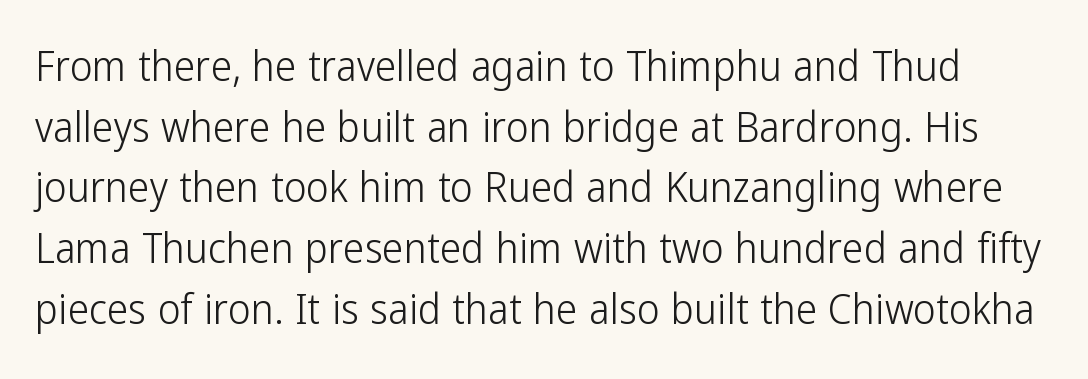
{"serif": "no", "italic": "no", "bold": "no", "weight": "light", "width": "condensed", "stroke_contrast": "low", "x_height": "medium", "monospaced": "no", "underline": "no", "line_spacing": "normal", "line_spacing_ratio": 1.41, "letter_spacing": "normal", "letter_spacing_em": 0.0, "glyph_px": 43}
